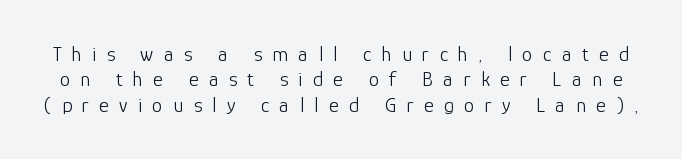
{"italic": "no", "bold": "no", "underline": "no", "line_spacing_ratio": 1.21, "letter_spacing": "wide", "letter_spacing_em": 0.49, "glyph_px": 21}
